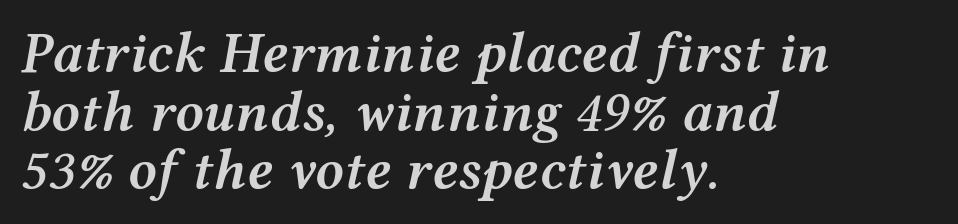
{"italic": "yes", "lean": "right", "slant_degrees": 12, "bold": "semi", "weight": "semibold", "width": "wide", "stroke_contrast": "medium", "x_height": "medium", "monospaced": "no", "underline": "no", "align": "left", "line_spacing": "tight", "line_spacing_ratio": 1.03, "letter_spacing": "normal", "letter_spacing_em": 0.0, "glyph_px": 57}
